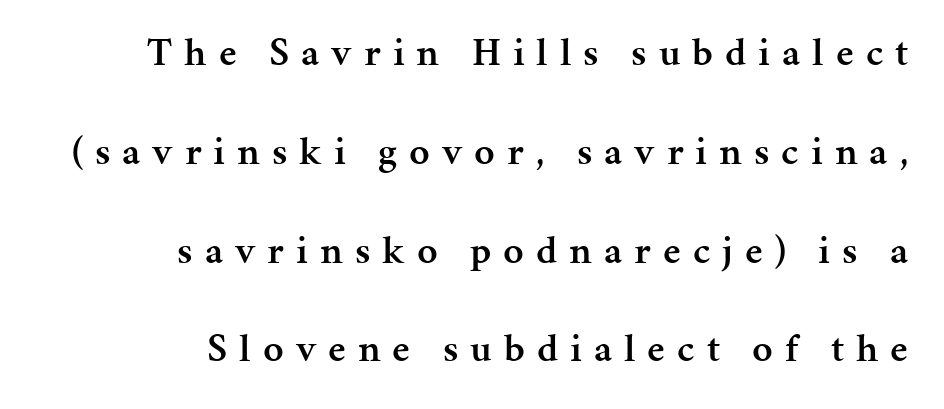
{"serif": "yes", "italic": "no", "bold": "semi", "weight": "semibold", "width": "normal", "stroke_contrast": "medium", "x_height": "medium", "monospaced": "no", "underline": "no", "align": "right", "line_spacing": "loose", "line_spacing_ratio": 2.47, "letter_spacing": "wide", "letter_spacing_em": 0.3, "glyph_px": 40}
